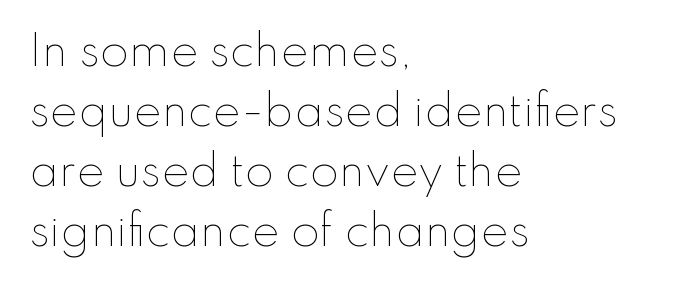
The image shows 42 px thin type, upright; set left-aligned, normal line spacing (1.43x), normal letter spacing, not underlined; low stroke contrast and a small x-height.
